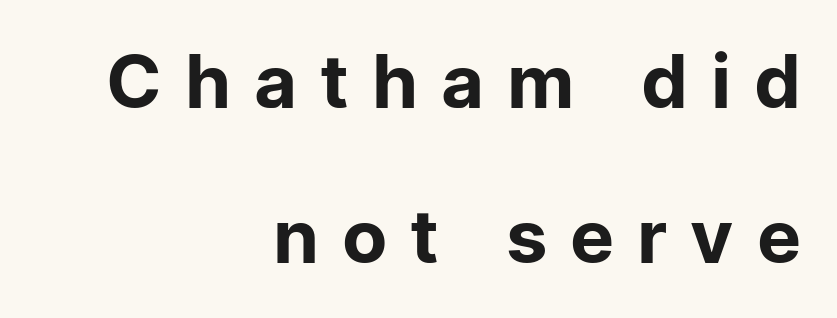
{"serif": "no", "italic": "no", "bold": "no", "weight": "regular", "width": "normal", "stroke_contrast": "low", "x_height": "medium", "monospaced": "no", "underline": "no", "align": "right", "line_spacing": "loose", "line_spacing_ratio": 2.1, "letter_spacing": "wide", "letter_spacing_em": 0.31, "glyph_px": 74}
